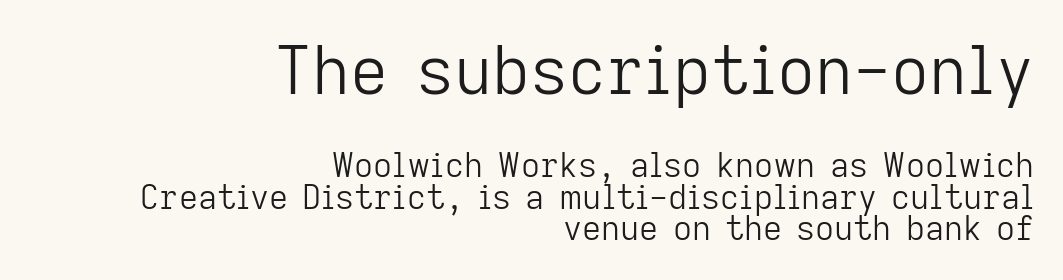
The image shows 66 px light sans-serif type, upright; set right-aligned, tight line spacing (0.95x), normal letter spacing, not underlined; the first (top) block is 2.0x larger; low stroke contrast and a medium x-height.
